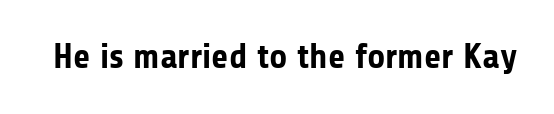
{"serif": "no", "italic": "no", "bold": "yes", "weight": "bold", "width": "normal", "stroke_contrast": "low", "x_height": "medium", "monospaced": "no", "underline": "no", "letter_spacing": "normal", "letter_spacing_em": 0.0, "glyph_px": 35}
